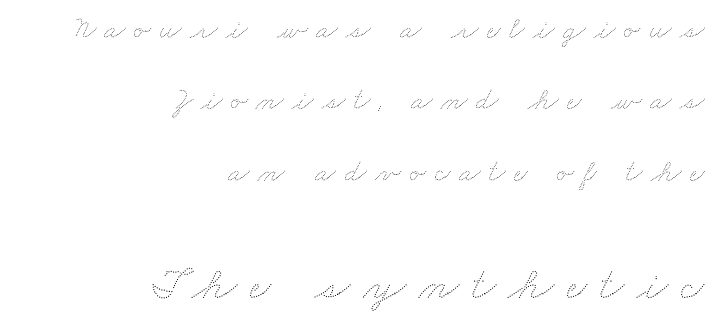
The image shows 46 px thin, wide type; set right-aligned, loose line spacing (2.3x), unusually wide letter spacing (+0.28 em), not underlined; the second (bottom) block is 1.48x larger; medium stroke contrast and a small x-height.
